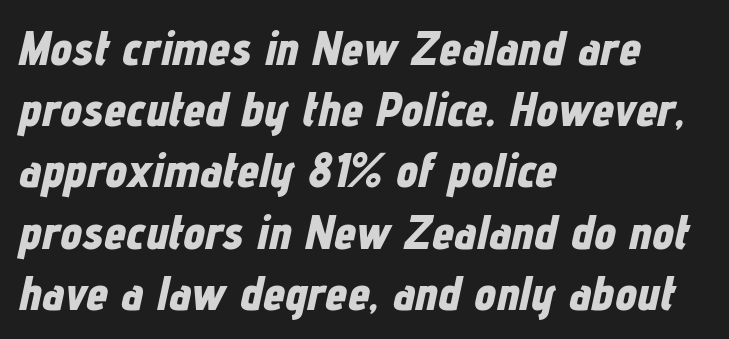
The vertical gap from one line to the next is medium. Each row of text sits above clean, open space. Every row of glyphs begins at an identical x-position on the left. The letters advance in unequal steps, a hallmark of proportional type.
